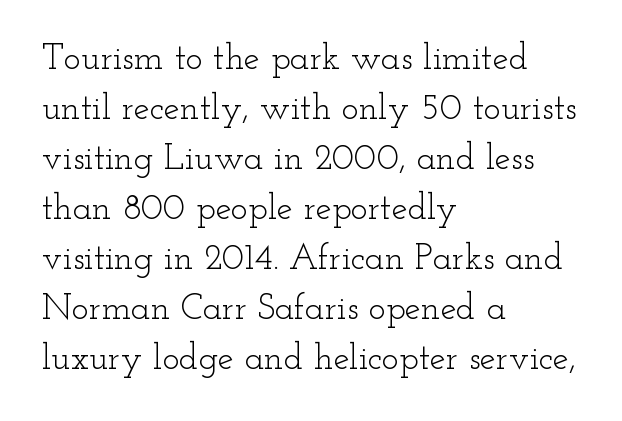
{"serif": "yes", "italic": "no", "bold": "no", "weight": "light", "width": "wide", "stroke_contrast": "low", "x_height": "small", "monospaced": "no", "underline": "no", "align": "left", "line_spacing": "normal", "line_spacing_ratio": 1.39, "letter_spacing": "normal", "letter_spacing_em": 0.0, "glyph_px": 36}
